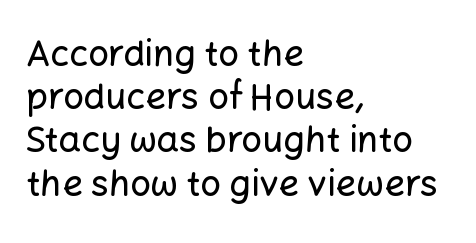
{"serif": "no", "italic": "no", "width": "normal", "stroke_contrast": "low", "x_height": "medium", "monospaced": "no", "underline": "no", "align": "left", "line_spacing_ratio": 1.2, "letter_spacing": "normal", "letter_spacing_em": 0.0, "glyph_px": 36}
